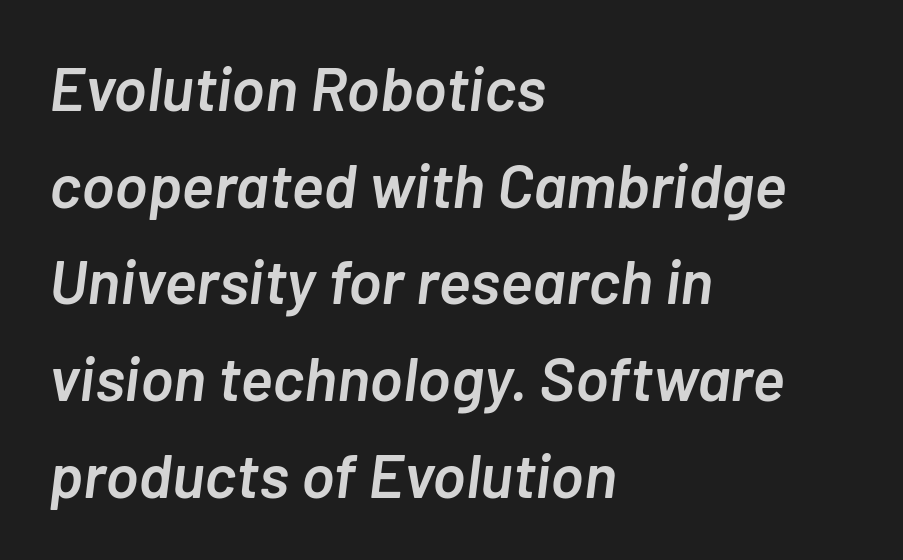
The image shows 62 px semibold type, italic (leaning right); set left-aligned, normal line spacing (1.56x), normal letter spacing, not underlined; low stroke contrast and a medium x-height.
